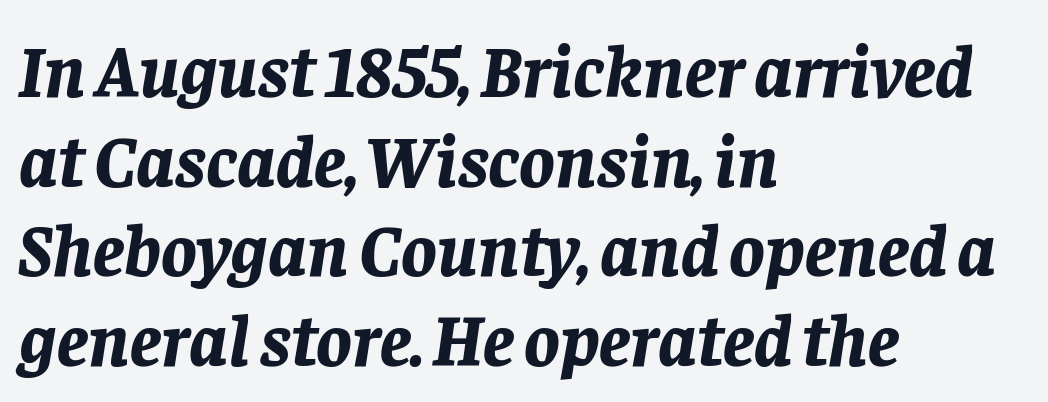
In CSS terms this would be text-align: left. Nobody drew a line under any word here. The passage shown has conventional tracking throughout. The rendering uses natural spacing where letterforms have individual widths.
